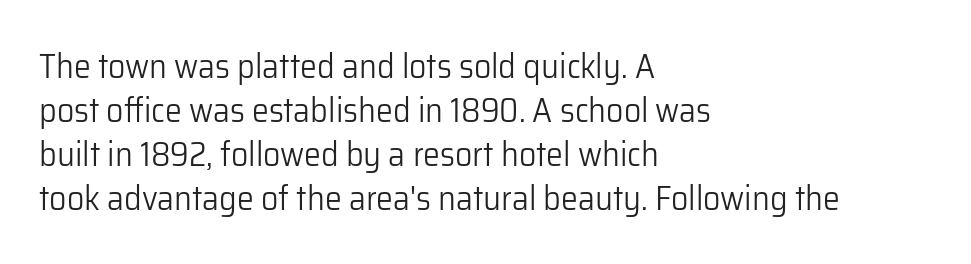
Q: Is the text bold? A: No.
Q: Is the text italic (slanted)? A: No, it is upright.
Q: Is the typeface a serif or a sans-serif typeface? A: Sans-serif.
Q: Is the text underlined? A: No.
Q: How is the paragraph aligned? A: Left-aligned.
Q: Is the spacing between letters normal or unusually wide? A: Normal.
Q: Is the spacing between lines tight, normal or loose? A: Normal.
Q: Width (condensed, normal, or wide)? A: Normal.
Q: Stroke contrast? A: Low.
Q: x-height? A: Medium.
Q: Monospaced? A: No.
